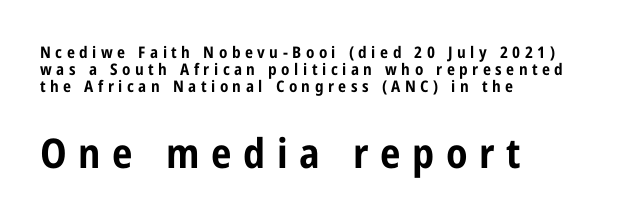
{"serif": "no", "italic": "no", "bold": "yes", "weight": "bold", "width": "condensed", "stroke_contrast": "low", "x_height": "medium", "monospaced": "no", "underline": "no", "align": "left", "line_spacing": "tight", "line_spacing_ratio": 1.06, "letter_spacing": "wide", "letter_spacing_em": 0.28, "larger_block": "second", "size_ratio": 2.56, "glyph_px": 41}
